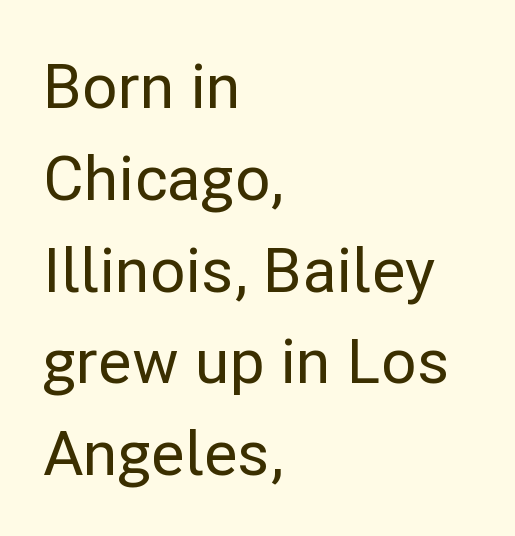
{"serif": "no", "italic": "no", "width": "normal", "stroke_contrast": "low", "x_height": "medium", "monospaced": "no", "underline": "no", "align": "left", "line_spacing": "normal", "line_spacing_ratio": 1.48, "letter_spacing": "normal", "letter_spacing_em": 0.0, "glyph_px": 62}
